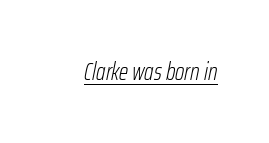
Q: Is the text bold? A: No.
Q: Is the text italic (slanted)? A: Yes, it leans right by about 12 degrees.
Q: Is the text underlined? A: Yes.
Q: Is the spacing between letters normal or unusually wide? A: Normal.
